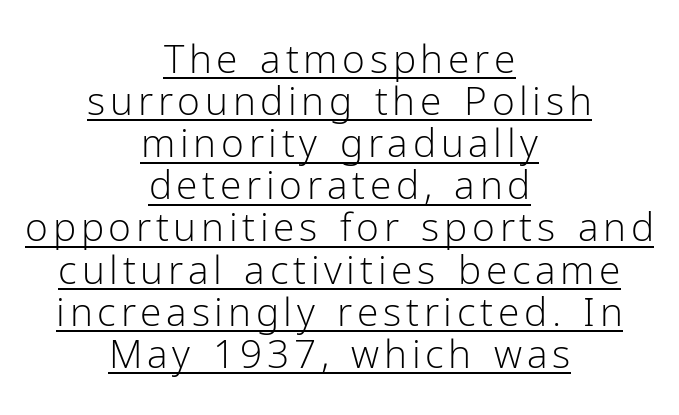
The image shows 39 px light sans-serif type, upright; set centered, tight line spacing (1.08x), underlined; low stroke contrast and a medium x-height.
